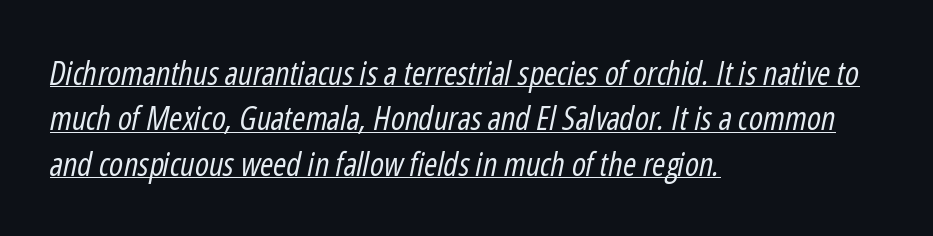
Q: Is the text bold? A: No.
Q: Is the text italic (slanted)? A: Yes, it leans right by about 12 degrees.
Q: Is the text underlined? A: Yes.
Q: How is the paragraph aligned? A: Left-aligned.
Q: Is the spacing between letters normal or unusually wide? A: Normal.
Q: Is the spacing between lines tight, normal or loose? A: Normal.
Q: Width (condensed, normal, or wide)? A: Condensed.
Q: Stroke contrast? A: Low.
Q: x-height? A: Medium.
Q: Monospaced? A: No.
